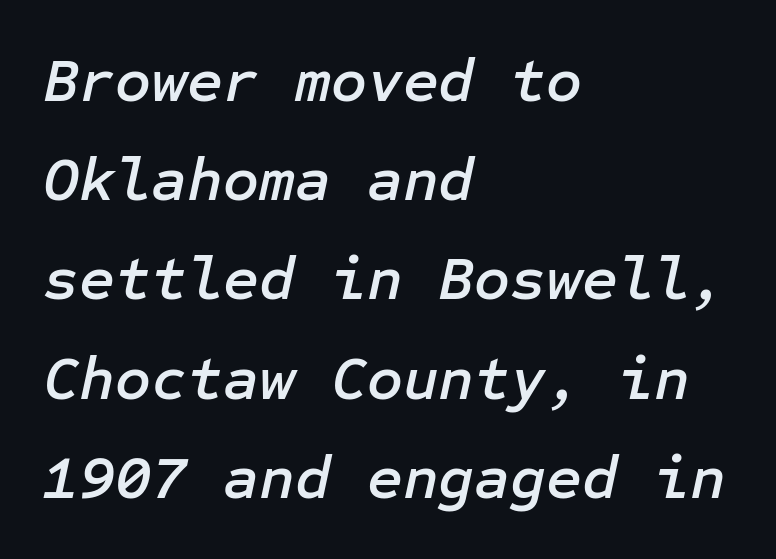
{"italic": "yes", "lean": "right", "slant_degrees": 12, "width": "normal", "stroke_contrast": "low", "x_height": "medium", "underline": "no", "align": "left", "line_spacing": "normal", "line_spacing_ratio": 1.6, "letter_spacing": "normal", "letter_spacing_em": 0.0, "glyph_px": 62}
